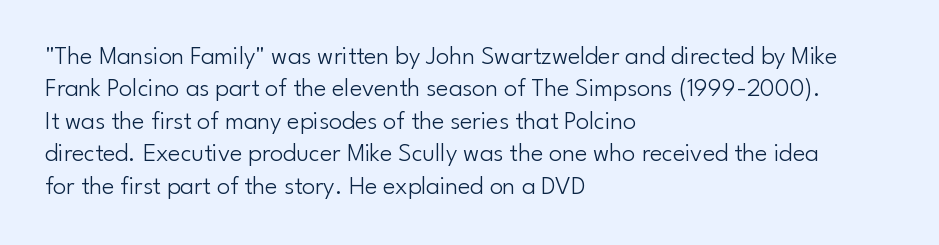
Q: Is the text bold? A: No.
Q: Is the text italic (slanted)? A: No, it is upright.
Q: Is the text underlined? A: No.
Q: How is the paragraph aligned? A: Left-aligned.
Q: Is the spacing between letters normal or unusually wide? A: Normal.
Q: Is the spacing between lines tight, normal or loose? A: Normal.
